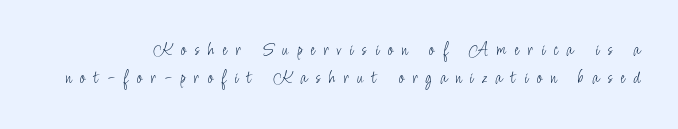
No letter is thick-stroked: the sample isn't bold. This rendering widens character spacing well past its baseline value. Just letters on the line, the space beneath them empty. Normally led — the rows are evenly, conventionally spaced.
